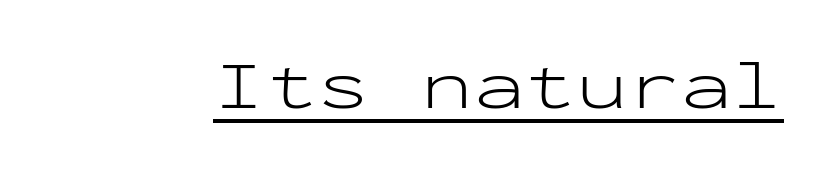
Monospaced: the letters line up in strict vertical columns. Is this a sans? Yes — the strokes have no serifs. Each word holds together tightly as a unit, with standard inter-letter gaps. These characters rest on top of a visible drawn line. Rendered with straight, roman letterforms. Summary of weight: not heavy and not bold.
